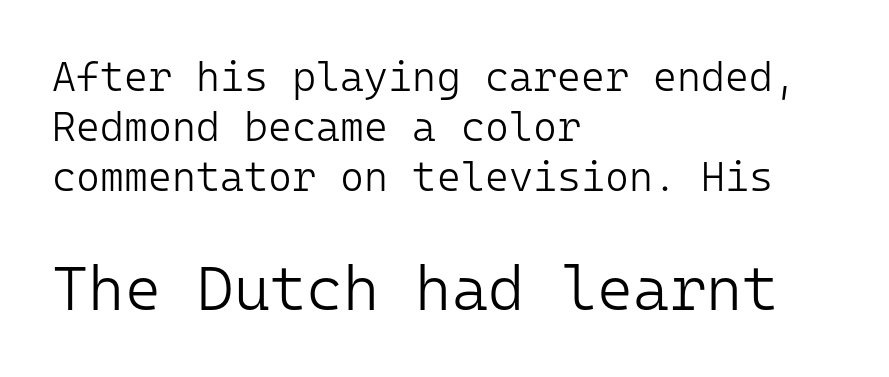
{"serif": "no", "italic": "no", "bold": "no", "weight": "light", "width": "normal", "stroke_contrast": "low", "x_height": "medium", "monospaced": "yes", "underline": "no", "align": "left", "line_spacing_ratio": 1.22, "letter_spacing": "normal", "letter_spacing_em": 0.0, "larger_block": "second", "size_ratio": 1.51, "glyph_px": 62}
